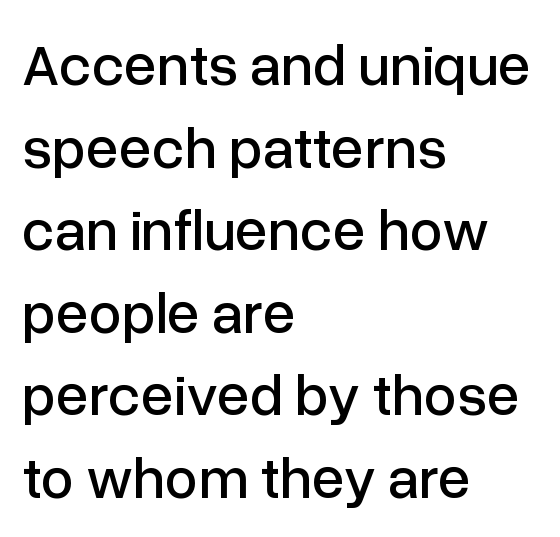
Q: Is the text italic (slanted)? A: No, it is upright.
Q: Is the typeface a serif or a sans-serif typeface? A: Sans-serif.
Q: Is the text underlined? A: No.
Q: How is the paragraph aligned? A: Left-aligned.
Q: Is the spacing between letters normal or unusually wide? A: Normal.
Q: Is the spacing between lines tight, normal or loose? A: Normal.
Q: Width (condensed, normal, or wide)? A: Normal.
Q: Stroke contrast? A: Low.
Q: x-height? A: Medium.
Q: Monospaced? A: No.
